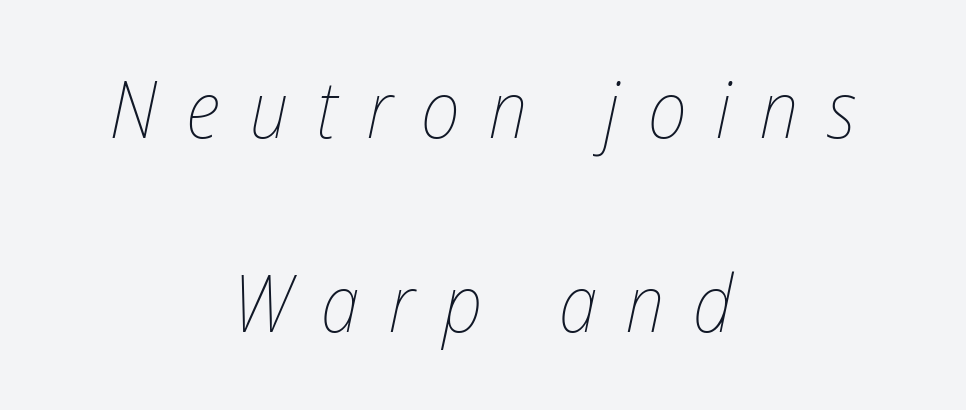
Does the copy run flush right? No — it is centered line by line. Quick note: underline off. One glance says open: line gaps are wider than usual. The font sits on the lighter half of the weight spectrum, regular included.
